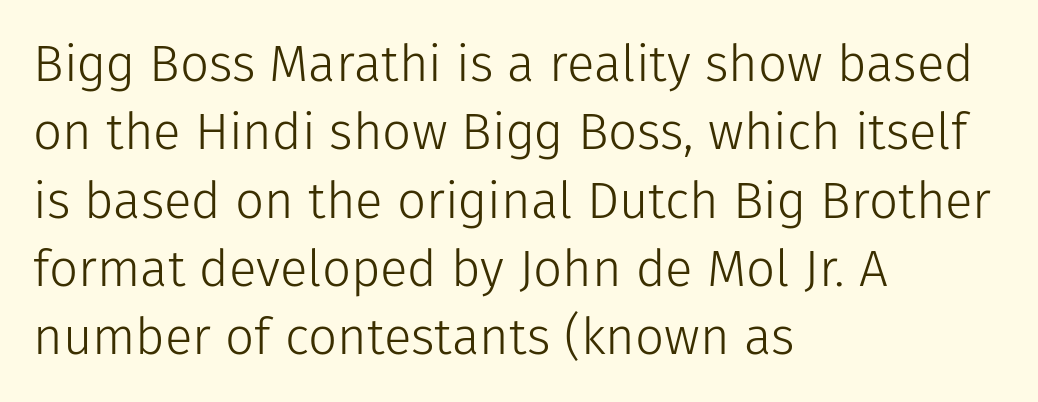
The letters advance in unequal steps, a hallmark of proportional type. The lettering holds an erect, upright posture throughout. The type is set solid horizontally, with unmodified tracking. Serifs: no, the terminals of the letterforms are clean. Ink coverage per letter is moderate at most.
